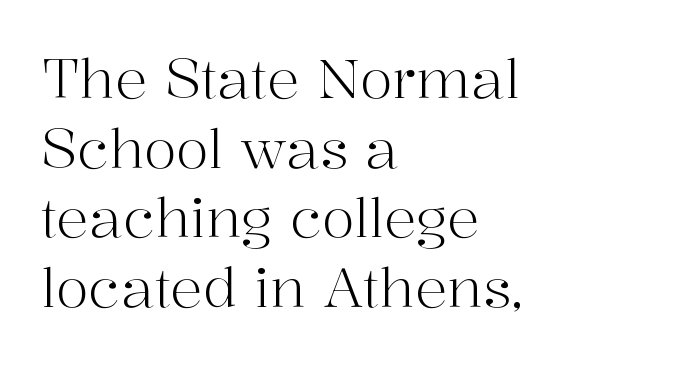
{"serif": "yes", "italic": "no", "bold": "no", "weight": "light", "width": "normal", "stroke_contrast": "high", "x_height": "medium", "monospaced": "no", "underline": "no", "align": "left", "line_spacing": "normal", "line_spacing_ratio": 1.29, "letter_spacing": "normal", "letter_spacing_em": 0.0, "glyph_px": 54}
